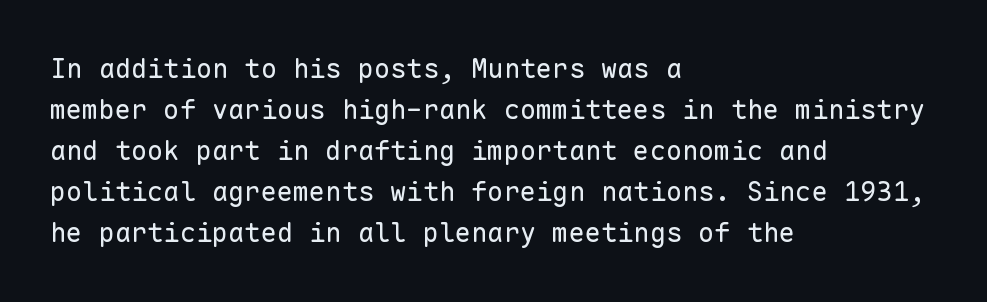
{"italic": "no", "bold": "no", "underline": "no", "align": "left", "line_spacing": "normal", "line_spacing_ratio": 1.52, "letter_spacing": "normal", "letter_spacing_em": 0.0, "glyph_px": 27}
